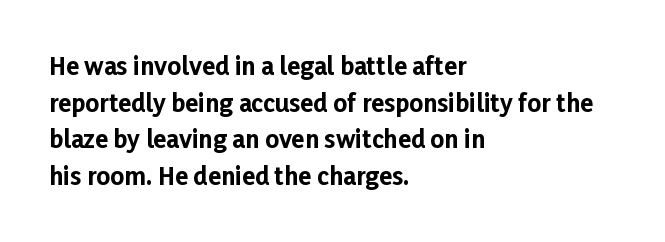
A typesetter would call this zero additional tracking. The letters stand upright; this is a roman face. Regular leading. The passage is arranged the way most books set body copy — flush left. Rule under the text: the space is simply empty. Strokes here are thick enough to call this a true bold.
